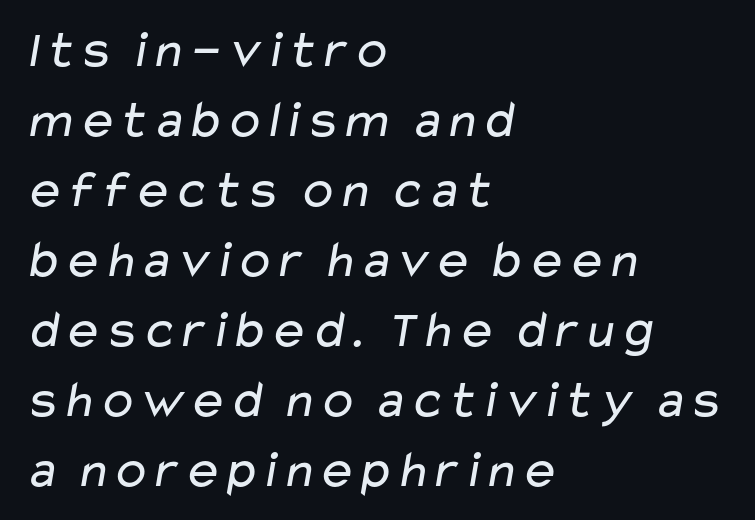
The face used here is proportionally spaced, like ordinary book or web type. The rendering keeps characters at their native spacing. Regarding serifs, this sample does without them. Does the leading feel generous? No, just average. Any mark beneath the type? The region is blank. Weight: in the light-to-regular range.
